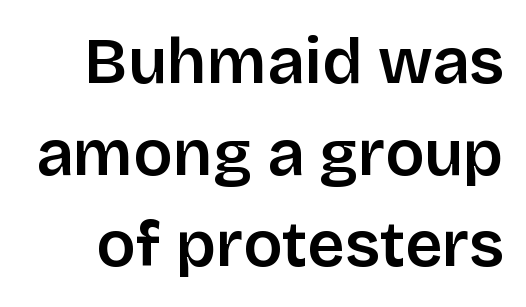
{"serif": "no", "italic": "no", "width": "normal", "stroke_contrast": "low", "x_height": "large", "monospaced": "no", "underline": "no", "line_spacing": "normal", "line_spacing_ratio": 1.41, "letter_spacing": "normal", "letter_spacing_em": 0.0, "glyph_px": 65}
